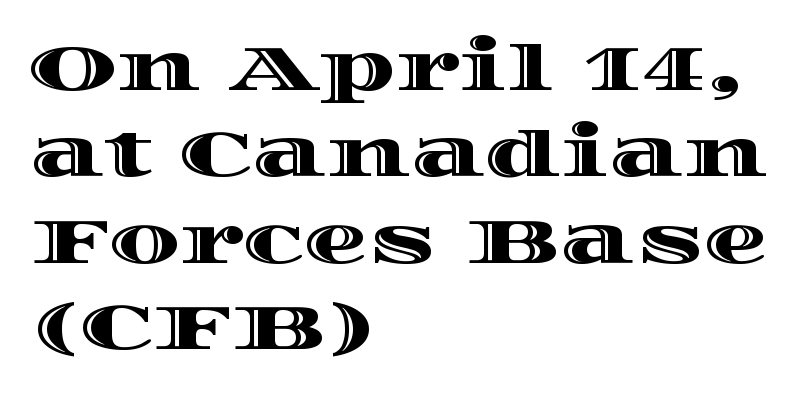
{"italic": "no", "width": "wide", "x_height": "large", "monospaced": "no", "underline": "no", "align": "left", "line_spacing": "normal", "line_spacing_ratio": 1.35, "letter_spacing": "normal", "letter_spacing_em": 0.0, "glyph_px": 64}
